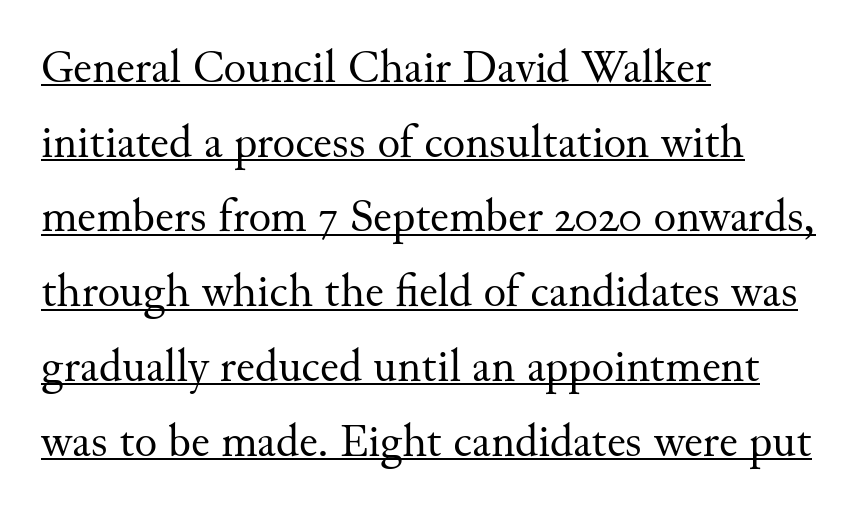
A typesetter would call this proportional, since set widths differ per character. The rendering keeps characters at their native spacing. Summary of weight: not heavy and not bold. You can see a thin bar hugging the bottom of the glyphs.
